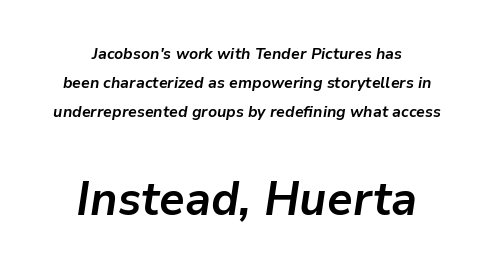
{"italic": "yes", "lean": "right", "slant_degrees": 9, "bold": "yes", "weight": "semibold", "width": "normal", "stroke_contrast": "low", "x_height": "medium", "monospaced": "no", "underline": "no", "align": "center", "line_spacing_ratio": 1.82, "letter_spacing": "normal", "letter_spacing_em": 0.0, "larger_block": "second", "size_ratio": 2.94, "glyph_px": 47}
